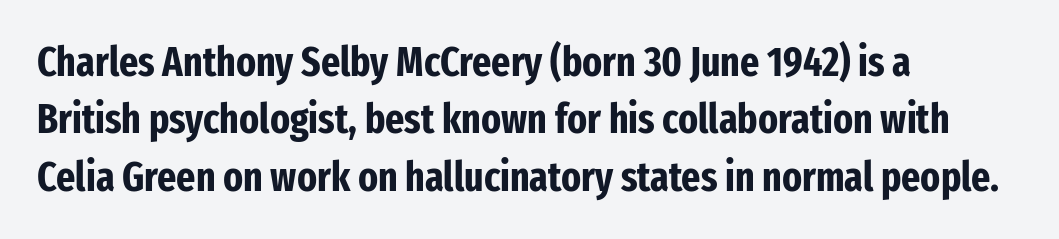
The passage shown is typeset with a sans-serif family. Summary of weight: heavy, a full bold. The rendering keeps characters at their native spacing. Upright lettering throughout. Anything drawn beneath the words? Only blank space. Leftover space on each line is placed entirely after the last word.
